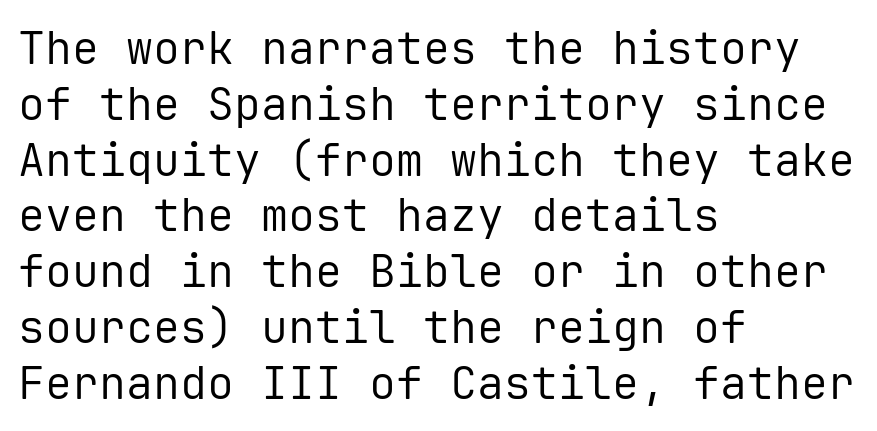
{"serif": "no", "italic": "no", "bold": "no", "weight": "regular", "width": "normal", "stroke_contrast": "low", "x_height": "medium", "monospaced": "yes", "underline": "no", "align": "left", "line_spacing_ratio": 1.24, "letter_spacing": "normal", "letter_spacing_em": 0.0, "glyph_px": 45}
